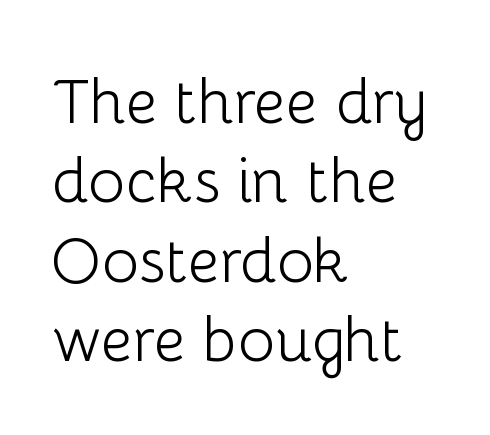
The image shows 62 px light sans-serif type, upright; set left-aligned, normal line spacing (1.28x), normal letter spacing, not underlined; low stroke contrast and a medium x-height.
